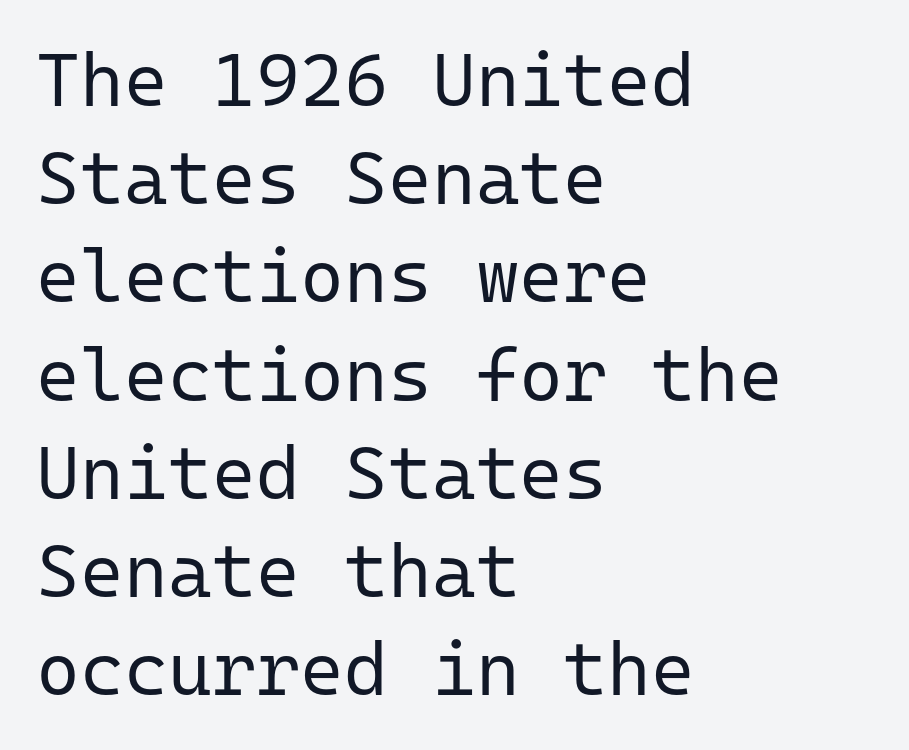
Q: Is the text bold? A: No.
Q: Is the text italic (slanted)? A: No, it is upright.
Q: Is the typeface a serif or a sans-serif typeface? A: Sans-serif.
Q: Is the text underlined? A: No.
Q: How is the paragraph aligned? A: Left-aligned.
Q: Is the spacing between letters normal or unusually wide? A: Normal.
Q: Is the spacing between lines tight, normal or loose? A: Normal.
Q: Width (condensed, normal, or wide)? A: Normal.
Q: Stroke contrast? A: Low.
Q: x-height? A: Medium.
Q: Monospaced? A: Yes.
